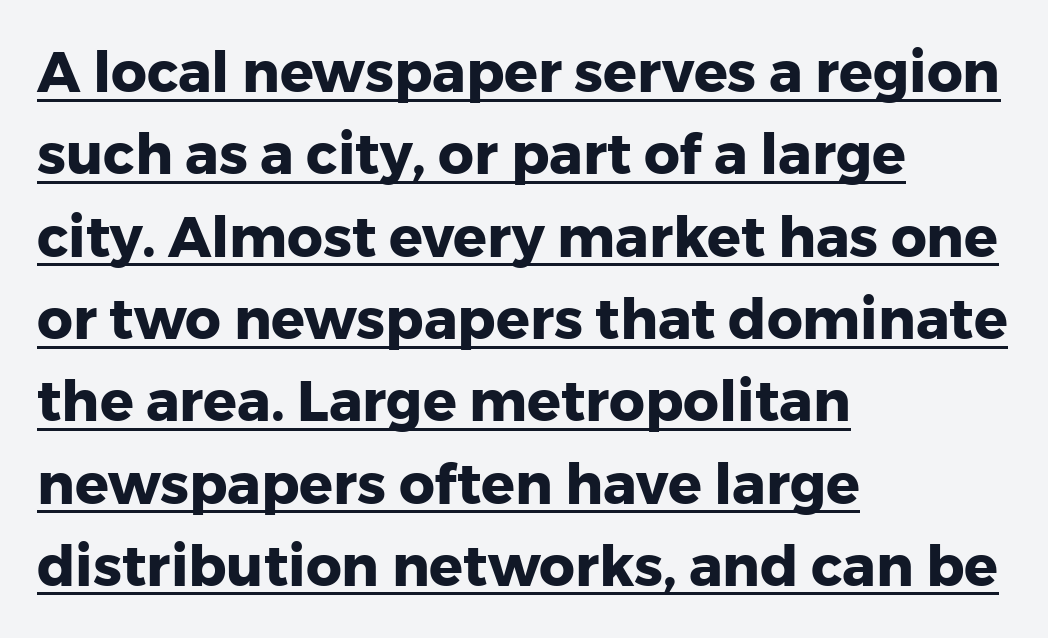
The image shows 56 px heavy sans-serif type, upright; set left-aligned, normal line spacing (1.47x), normal letter spacing, underlined; low stroke contrast and a medium x-height.
